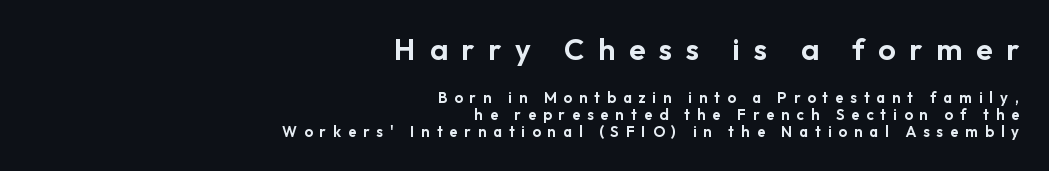
Q: Is the text italic (slanted)? A: No, it is upright.
Q: Is the typeface a serif or a sans-serif typeface? A: Sans-serif.
Q: Is the text underlined? A: No.
Q: How is the paragraph aligned? A: Right-aligned.
Q: Is the spacing between letters normal or unusually wide? A: Unusually wide.
Q: Is the spacing between lines tight, normal or loose? A: Tight.
Q: Which block of text is set in a larger size, the first (top) or the second (bottom)? A: The first (top) one.
Q: Width (condensed, normal, or wide)? A: Normal.
Q: Stroke contrast? A: Low.
Q: x-height? A: Medium.
Q: Monospaced? A: No.
